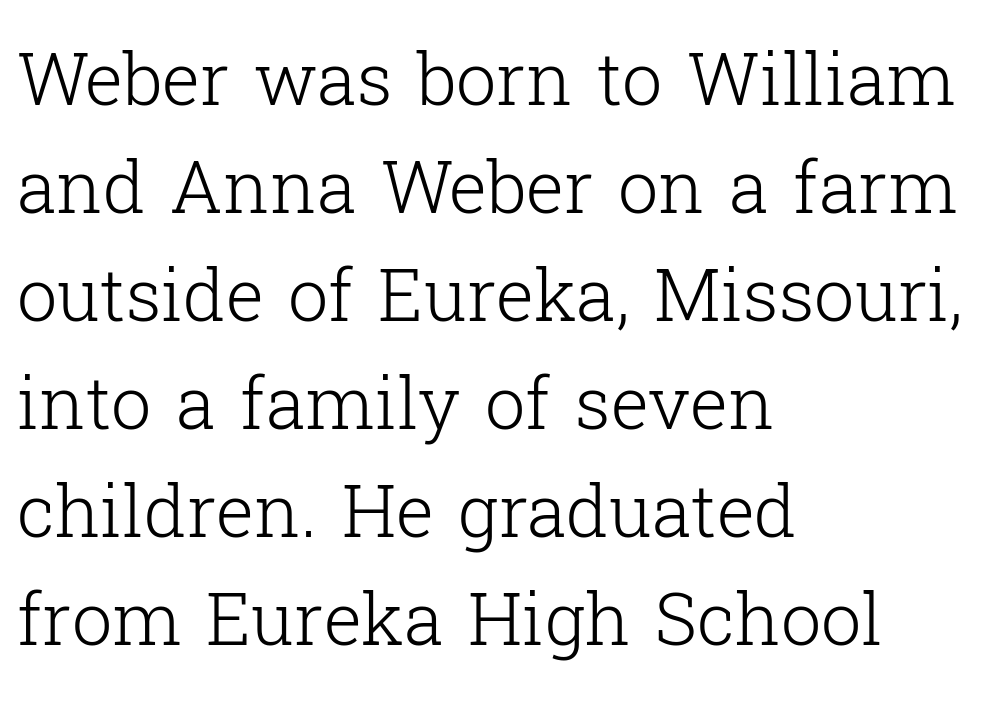
The image shows 72 px light serif type, upright; set left-aligned, normal line spacing (1.5x), normal letter spacing, not underlined; low stroke contrast and a medium x-height.
